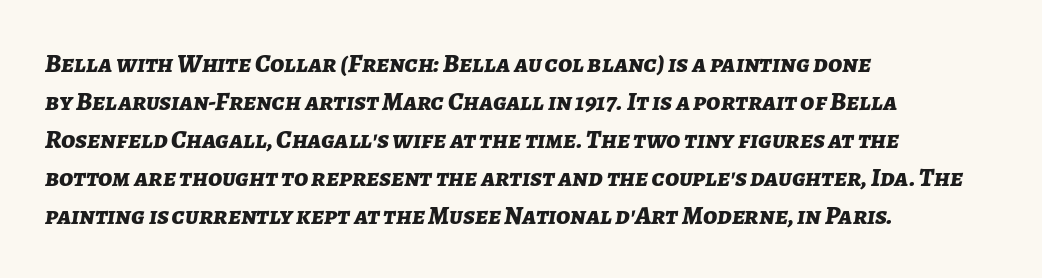
Decoration check: the copy has no underline. As a designer I'd log this as weight 700, bold. The rag falls on the right side of this text block. Here the glyphs are tracked normally, forming tight word shapes.
